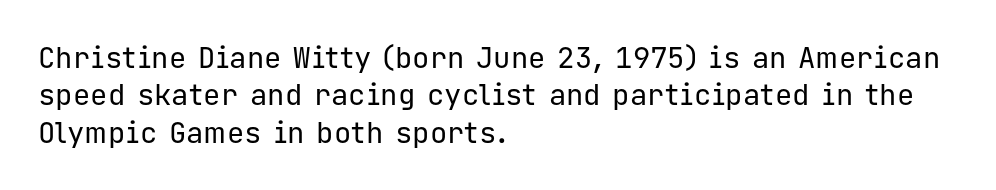
Q: Is the text bold? A: No.
Q: Is the text italic (slanted)? A: No, it is upright.
Q: Is the typeface a serif or a sans-serif typeface? A: Sans-serif.
Q: Is the text underlined? A: No.
Q: How is the paragraph aligned? A: Left-aligned.
Q: Is the spacing between letters normal or unusually wide? A: Normal.
Q: Is the spacing between lines tight, normal or loose? A: Normal.
Q: Width (condensed, normal, or wide)? A: Normal.
Q: Stroke contrast? A: Low.
Q: x-height? A: Medium.
Q: Monospaced? A: Yes.
